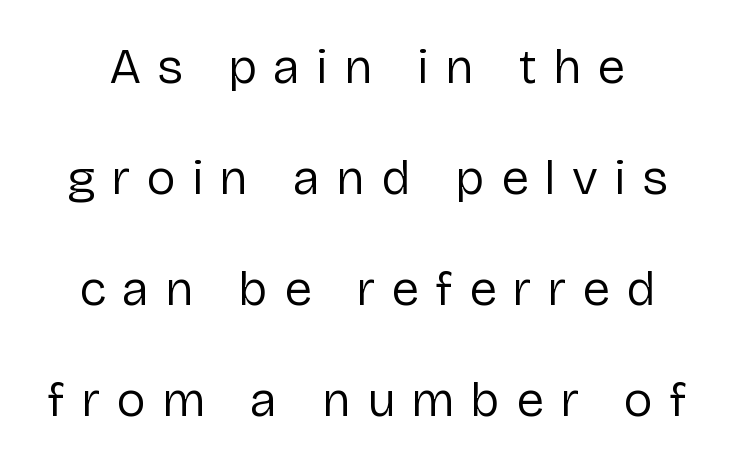
The image shows 50 px regular-weight sans-serif type, upright; set loose line spacing (2.22x), unusually wide letter spacing (+0.32 em), not underlined; low stroke contrast and a medium x-height.
